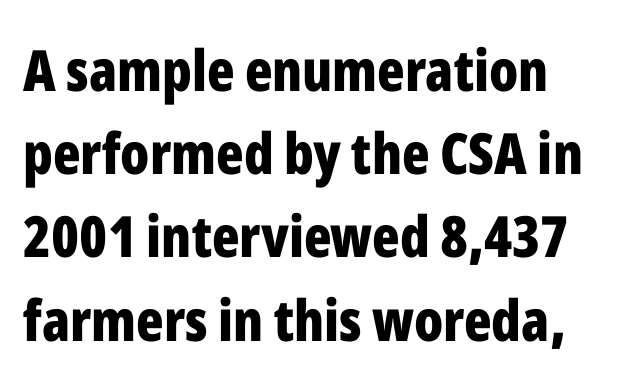
The image shows 57 px bold, condensed sans-serif type, upright; set left-aligned, normal line spacing (1.46x), normal letter spacing, not underlined; low stroke contrast and a medium x-height.
